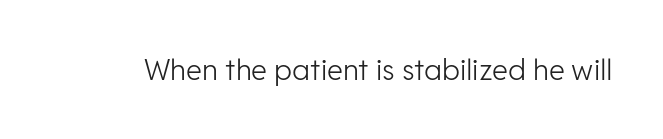
{"serif": "no", "italic": "no", "bold": "no", "weight": "light", "width": "normal", "stroke_contrast": "low", "x_height": "medium", "monospaced": "no", "underline": "no", "letter_spacing": "normal", "letter_spacing_em": 0.0, "glyph_px": 29}
